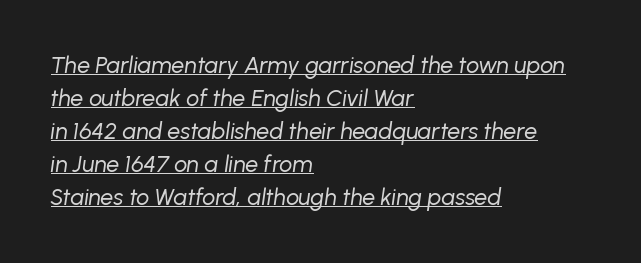
Quick note: interline space is typical. Glance below the letters and you will spot a drawn line. It's the slanting kind of type. Nothing unusual about the tracking: characters are spaced as the font intends. Does the copy run flush right? No — it runs flush left. Weight class: somewhere from thin through regular.
